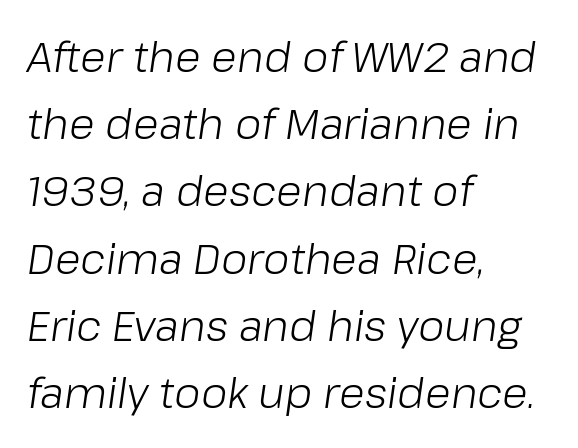
The lines sit at an ordinary, default distance from one another. The typesetting does not lean heavy: it is not bold. The passage shown leans; its letterforms are oblique. A classic flush-left, rag-right setting is used for this passage. Tracking value appears to be zero — textbook default spacing. Only glyphs here, with clear space below each row.
